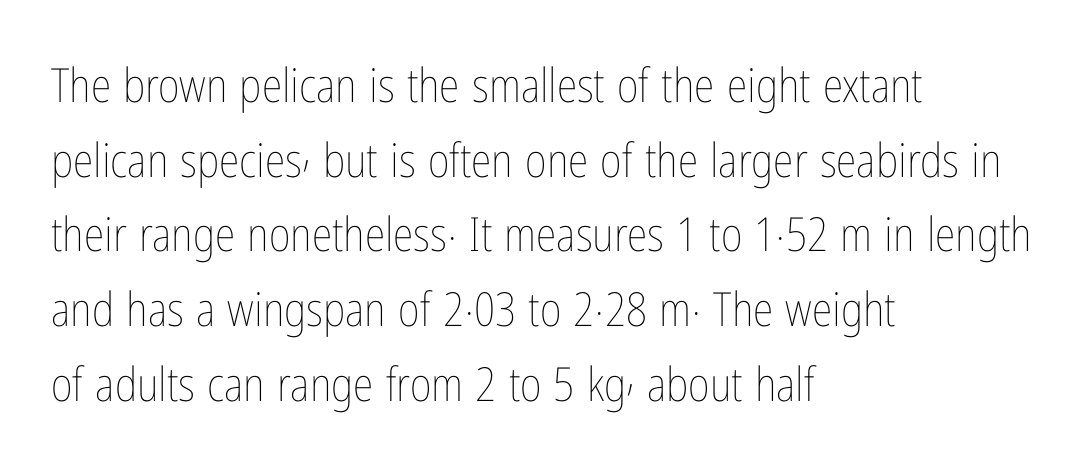
On a weight scale, this lands at 450 or below. Upright lettering throughout. Left-aligned paragraph, ragged on the right. Each letter keeps its own natural width here, so spacing adapts to shape. The passage shown has conventional tracking throughout.
